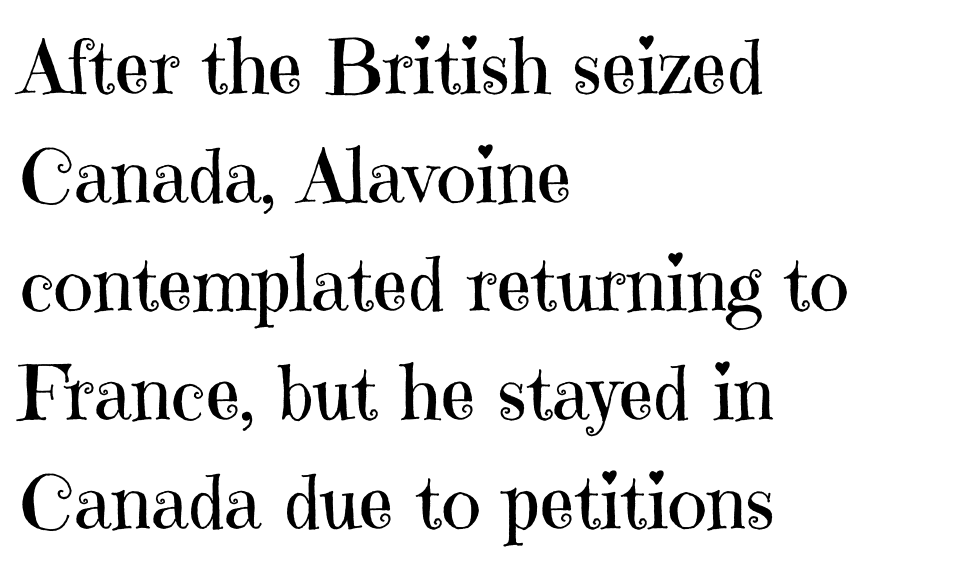
Q: Is the text bold? A: No.
Q: Is the text italic (slanted)? A: No, it is upright.
Q: Is the typeface a serif or a sans-serif typeface? A: Serif.
Q: Is the text underlined? A: No.
Q: How is the paragraph aligned? A: Left-aligned.
Q: Is the spacing between letters normal or unusually wide? A: Normal.
Q: Is the spacing between lines tight, normal or loose? A: Normal.
Q: Width (condensed, normal, or wide)? A: Normal.
Q: Stroke contrast? A: High.
Q: x-height? A: Medium.
Q: Monospaced? A: No.
